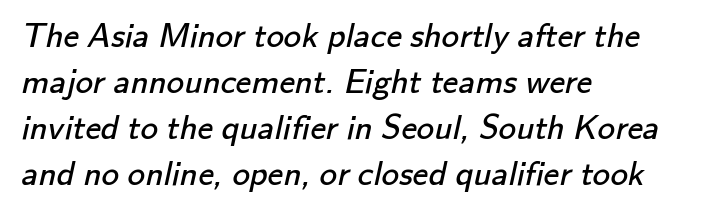
Leading matches the norm, producing a regular column. Bold? No — there's no thickening of the strokes. The face used here is proportionally spaced, like ordinary book or web type. Typeset ragged right — the left edge is the straight one. Tracking here is standard; glyphs follow each other at the usual distance. Serif or sans? Sans — the stroke terminals are bare.
